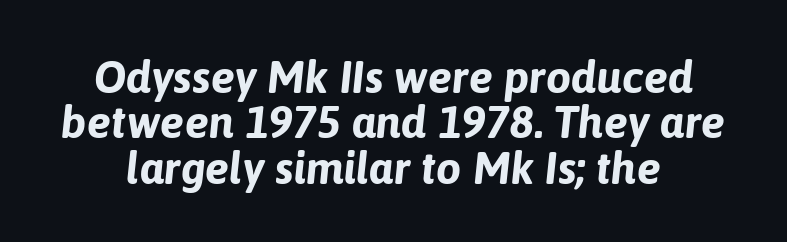
The image shows 45 px bold type, italic (leaning right); set tight line spacing (1.01x), normal letter spacing, not underlined; low stroke contrast and a medium x-height.
